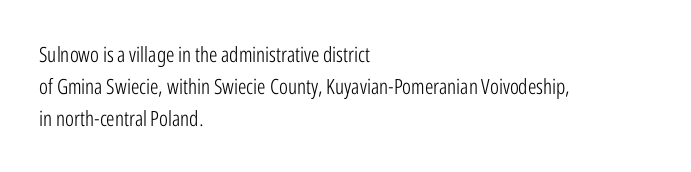
Q: Is the text bold? A: No.
Q: Is the text italic (slanted)? A: No, it is upright.
Q: Is the text underlined? A: No.
Q: How is the paragraph aligned? A: Left-aligned.
Q: Is the spacing between letters normal or unusually wide? A: Normal.
Q: Is the spacing between lines tight, normal or loose? A: Normal.
